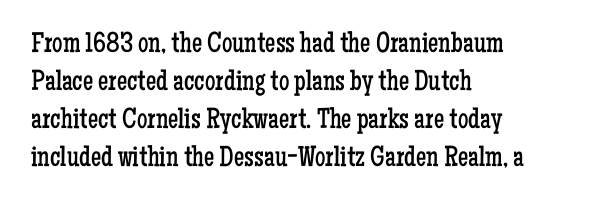
Q: Is the text bold? A: No.
Q: Is the text italic (slanted)? A: No, it is upright.
Q: Is the typeface a serif or a sans-serif typeface? A: Serif.
Q: Is the text underlined? A: No.
Q: How is the paragraph aligned? A: Left-aligned.
Q: Is the spacing between letters normal or unusually wide? A: Normal.
Q: Is the spacing between lines tight, normal or loose? A: Normal.
Q: Width (condensed, normal, or wide)? A: Condensed.
Q: Stroke contrast? A: Low.
Q: x-height? A: Medium.
Q: Monospaced? A: No.
